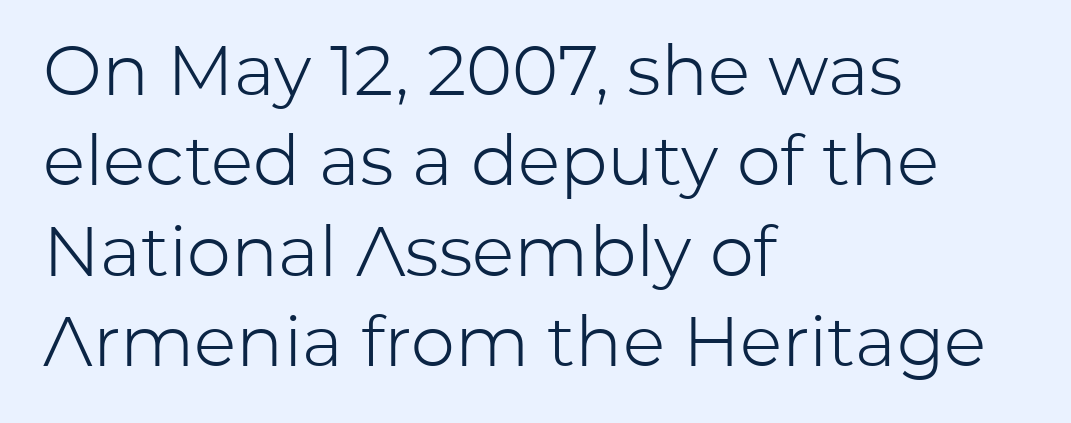
In terms of posture, this sample is upright. Each letter keeps its own natural width here, so spacing adapts to shape. Has an underline been added? It has not. Summary of vertical rhythm: regular, with standard interline spacing. No feet cap the strokes, marking this as sans-serif type. Words appear dense and cohesive because spacing is normal.
